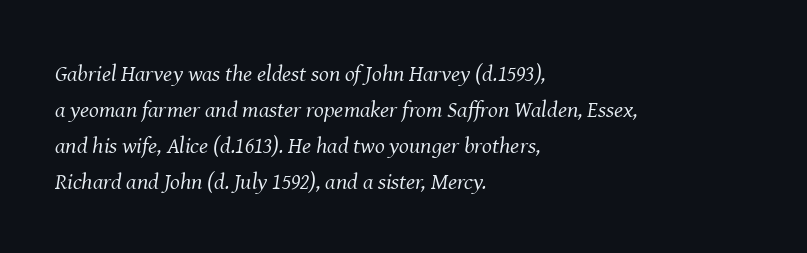
{"italic": "yes", "lean": "right", "slant_degrees": 8, "bold": "no", "underline": "no", "align": "left", "line_spacing": "normal", "line_spacing_ratio": 1.56, "letter_spacing": "normal", "letter_spacing_em": 0.0, "glyph_px": 23}
